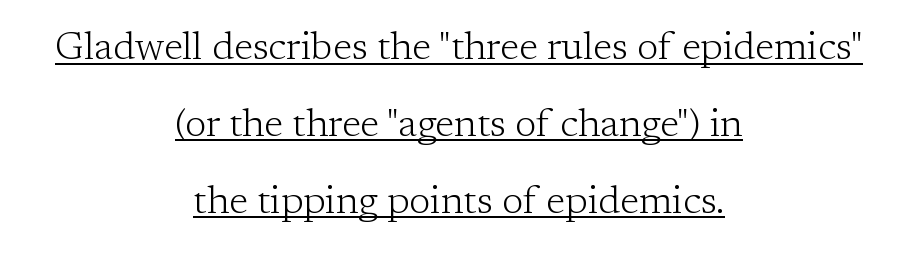
Observe the ordinary spacing: letters are neighbours, not strangers. You can tell from the footed stems that serif type was used. Reading down the column, the eye jumps a long way to each next line. Is the type heavy? It reads as light-to-regular instead. The letters stand upright; this is a roman face.
